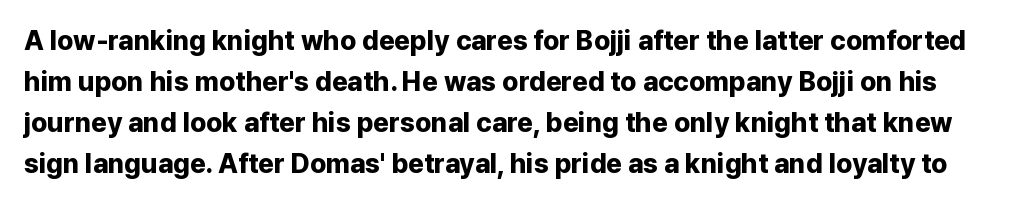
Q: Is the text bold? A: Yes.
Q: Is the text italic (slanted)? A: No, it is upright.
Q: Is the text underlined? A: No.
Q: Is the spacing between letters normal or unusually wide? A: Normal.
Q: Is the spacing between lines tight, normal or loose? A: Normal.
